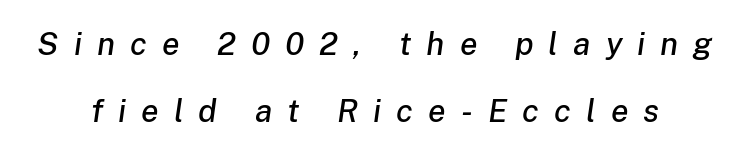
Q: Is the text italic (slanted)? A: Yes, it leans right by about 8 degrees.
Q: Is the text underlined? A: No.
Q: Is the spacing between letters normal or unusually wide? A: Unusually wide.
Q: Is the spacing between lines tight, normal or loose? A: Loose.
Q: Width (condensed, normal, or wide)? A: Normal.
Q: Stroke contrast? A: Low.
Q: x-height? A: Medium.
Q: Monospaced? A: No.
